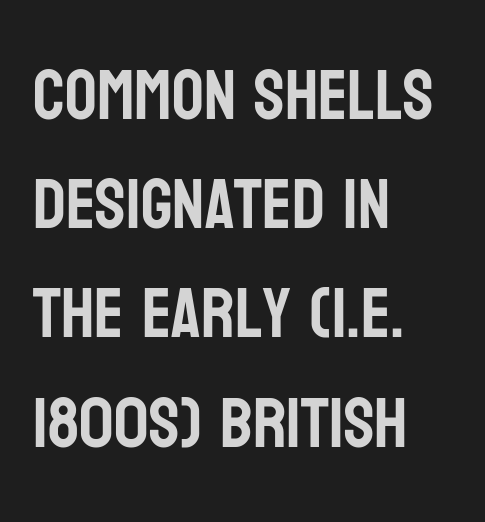
{"serif": "no", "italic": "no", "width": "condensed", "stroke_contrast": "low", "x_height": "large", "monospaced": "no", "underline": "no", "align": "left", "line_spacing": "normal", "line_spacing_ratio": 1.56, "letter_spacing": "normal", "letter_spacing_em": 0.0, "glyph_px": 70}
